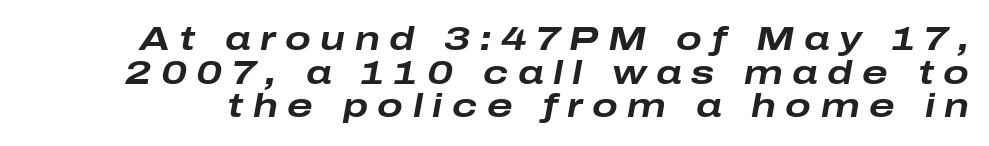
Whoever set this chose condensed vertical rhythm over breathing room. Each glyph is drawn with heavy, bold strokes. Type without underlining. Each word looks stretched out because of the extra space between its letters.
